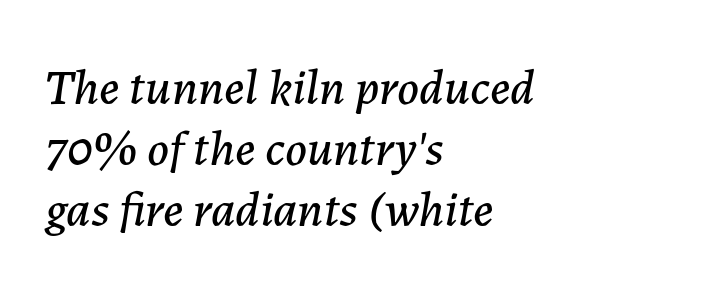
The image shows 50 px text type, italic (leaning right); set left-aligned, line spacing 1.22x, normal letter spacing, not underlined; low stroke contrast and a medium x-height.
